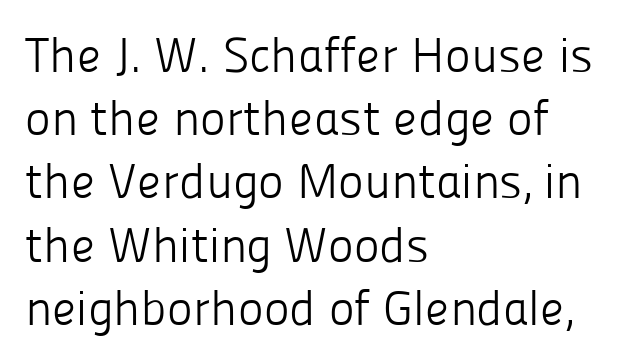
Reading down the column, the eye jumps a familiar distance to each next line. Look at the tracking — it's just the regular setting, nothing added. Horizontally, the lines are justified to the leading edge only. Underlining? Definitely not there. Posture: vertical.
